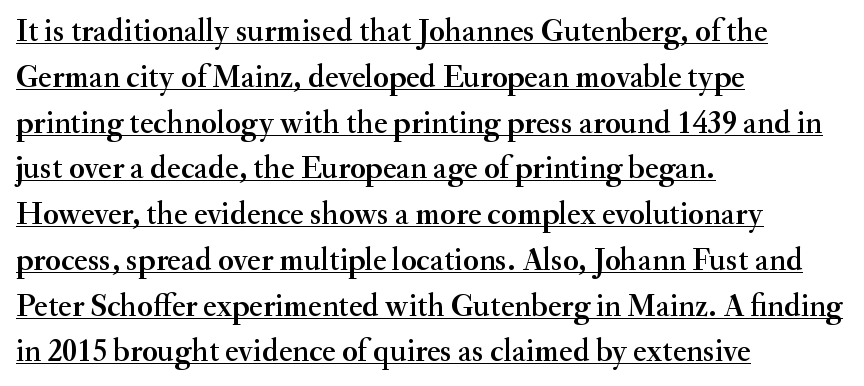
Q: Is the text italic (slanted)? A: No, it is upright.
Q: Is the typeface a serif or a sans-serif typeface? A: Serif.
Q: Is the text underlined? A: Yes.
Q: How is the paragraph aligned? A: Left-aligned.
Q: Is the spacing between letters normal or unusually wide? A: Normal.
Q: Is the spacing between lines tight, normal or loose? A: Normal.
Q: Width (condensed, normal, or wide)? A: Normal.
Q: Stroke contrast? A: Medium.
Q: x-height? A: Small.
Q: Monospaced? A: No.
